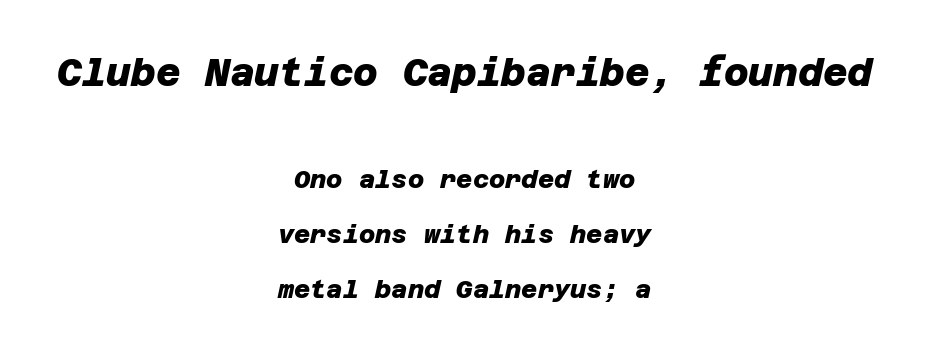
Successive baselines arrive slowly, with a big drop between each. Typesetter's note — upper block bumped up in size, lower block left smaller. A centered setting, common on invitations and titles, is used for this passage. The baseline area is clear. The passage shown has conventional tracking throughout. These words are printed bold, with thick strokes throughout.
